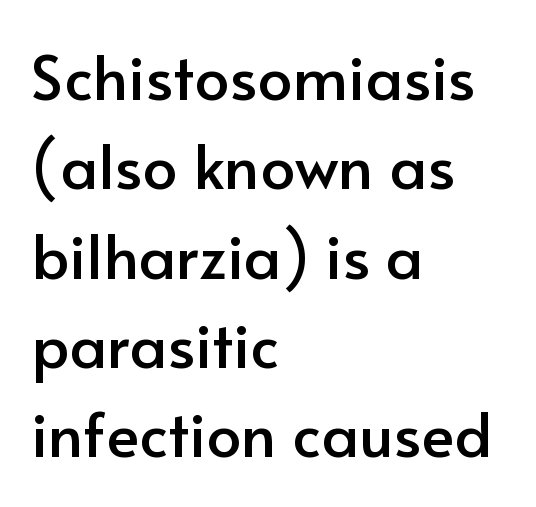
{"serif": "no", "italic": "no", "width": "normal", "stroke_contrast": "low", "x_height": "small", "monospaced": "no", "underline": "no", "align": "left", "line_spacing": "normal", "line_spacing_ratio": 1.44, "letter_spacing": "normal", "letter_spacing_em": 0.0, "glyph_px": 62}
